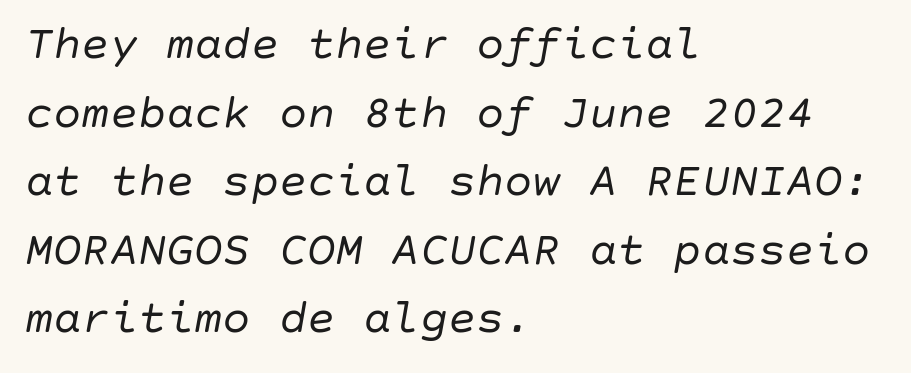
Is the type heavy? It reads as light-to-regular instead. Glyph-to-glyph distance matches everyday printed text. Does the lettering tilt? It does — this is italic. The lines are quadded left.
